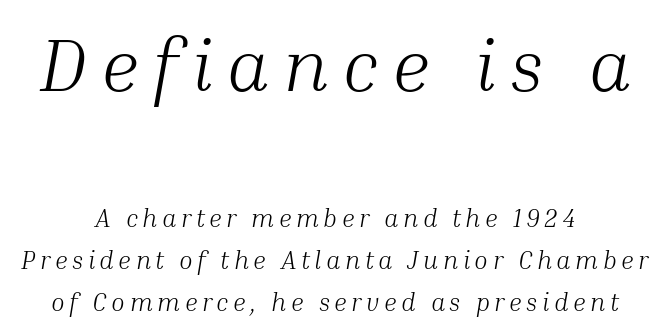
Is there much room between lines? A standard amount, neither cramped nor airy. Check where the strokes stop: tiny serifs finish them off. Typesetter's note — upper block bumped up in size, lower block left smaller. If you drew a line through each stem, it would be angled.
